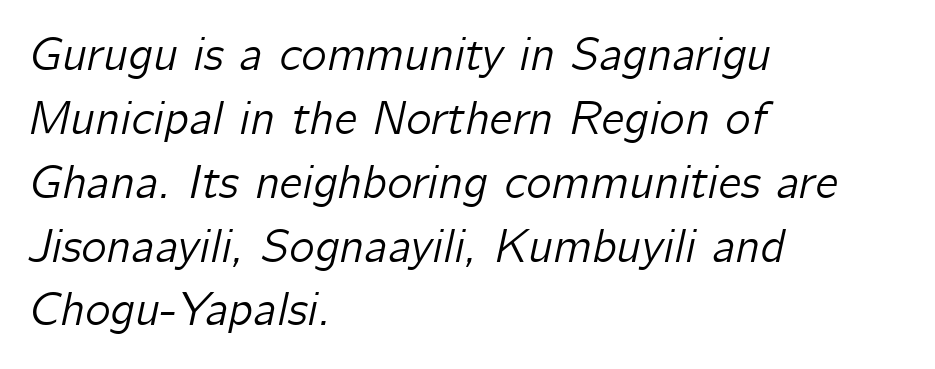
The letters advance in unequal steps, a hallmark of proportional type. Every row of glyphs begins at an identical x-position on the left. Each row of text sits above clean, open space. Students, note that the glyphs here touch the page at normal intervals. Honestly, the row spacing looks completely unremarkable. You can tell it's italic because the verticals aren't actually vertical.
